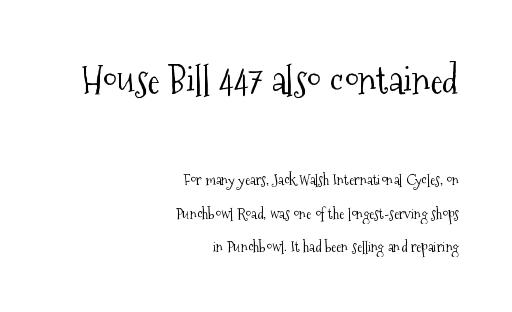
The image shows 38 px light, condensed serif type, upright; set right-aligned, loose line spacing (2.25x), normal letter spacing, not underlined; the first (top) block is 2.53x larger; medium stroke contrast and a medium x-height.
